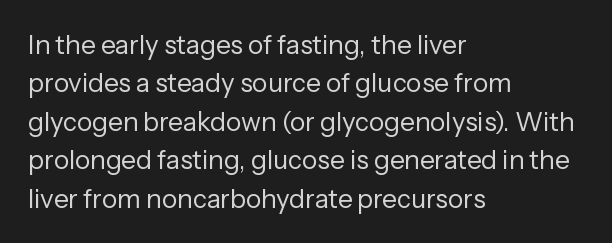
{"italic": "no", "bold": "no", "underline": "no", "align": "left", "line_spacing": "normal", "line_spacing_ratio": 1.48, "letter_spacing": "normal", "letter_spacing_em": 0.0, "glyph_px": 26}
